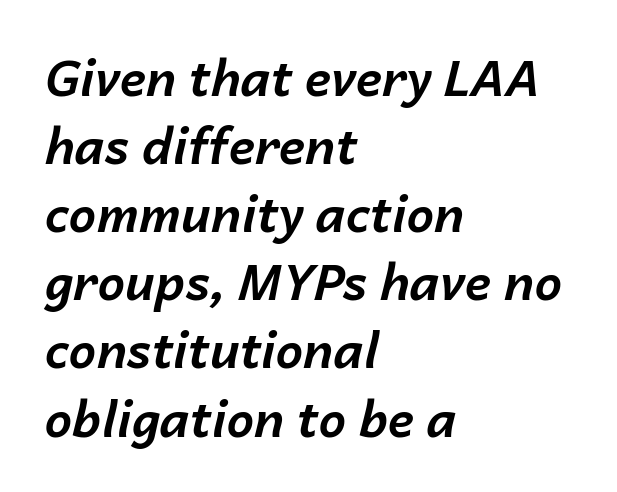
Q: Is the text bold? A: Yes.
Q: Is the text italic (slanted)? A: Yes, it leans right by about 14 degrees.
Q: Is the text underlined? A: No.
Q: How is the paragraph aligned? A: Left-aligned.
Q: Is the spacing between letters normal or unusually wide? A: Normal.
Q: Is the spacing between lines tight, normal or loose? A: Normal.
Q: Width (condensed, normal, or wide)? A: Normal.
Q: Stroke contrast? A: Low.
Q: x-height? A: Medium.
Q: Monospaced? A: No.
